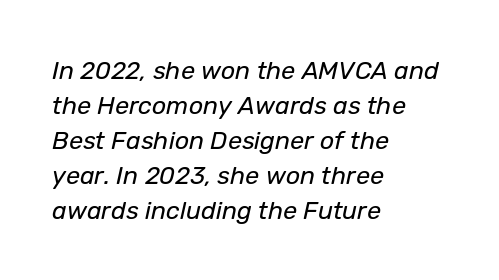
The letters sit at their default tracking, neither squeezed nor spread. The passage is arranged the way most books set body copy — flush left. Stems and bowls with no extra thickness — not bold. Vertical spacing — default.
